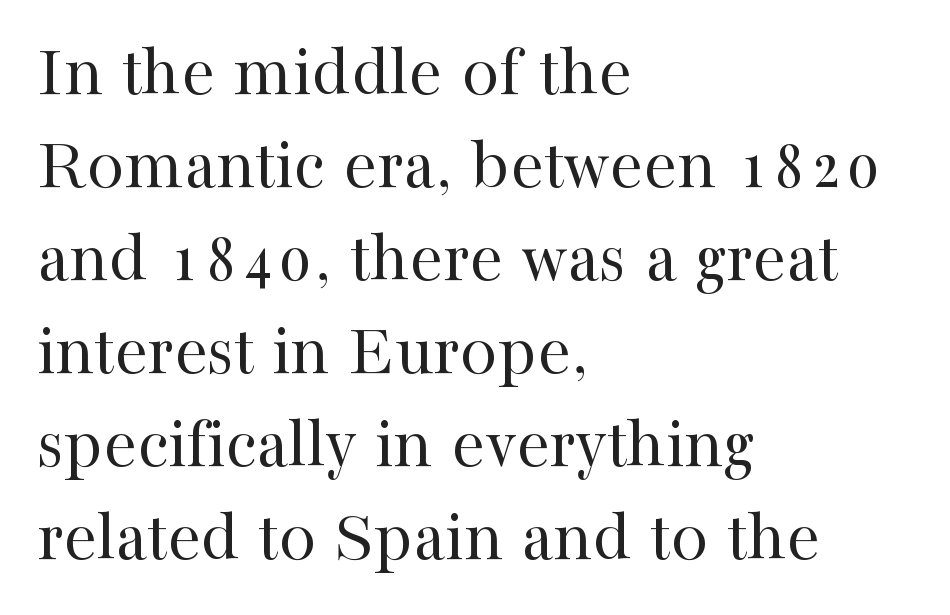
The setting favours the left margin, as ordinary paragraphs usually do. To sum up the face: it has serifs. This sample has the flowing, uneven cadence of proportional lettering. Between one letter and the next there's only the usual sliver of space.
